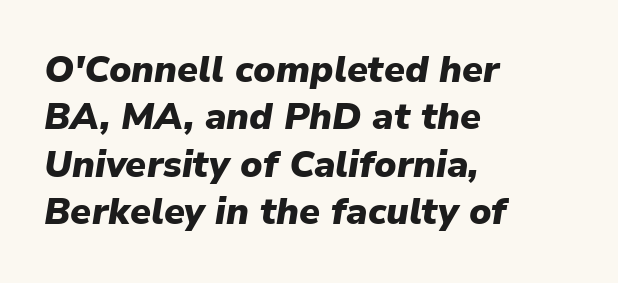
{"italic": "yes", "lean": "right", "slant_degrees": 9, "bold": "yes", "weight": "heavy", "width": "normal", "stroke_contrast": "low", "x_height": "medium", "monospaced": "no", "underline": "no", "align": "left", "line_spacing": "normal", "line_spacing_ratio": 1.28, "letter_spacing": "normal", "letter_spacing_em": 0.0, "glyph_px": 37}
